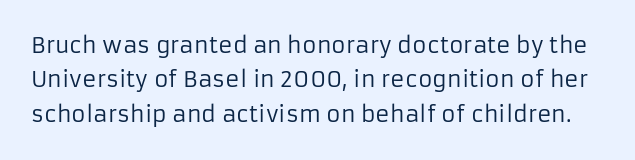
When letters stand straight like this, we call the style roman or upright. Compared with typical body copy, the letter spacing here is the same. The words here are not underlined. No letter is thick-stroked: the sample isn't bold.
